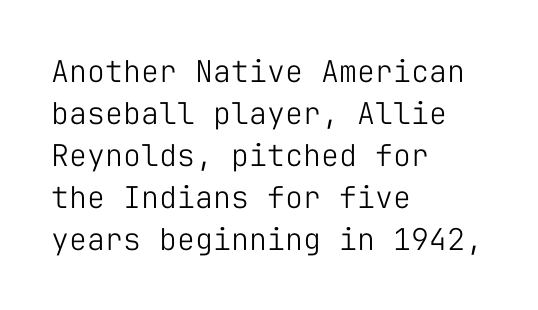
Glance below the letters and you will spot only blank space. The lettering holds an erect, upright posture throughout. Evenly set lines give the paragraph a standard silhouette. Nothing sits at the stroke ends, so this counts as sans-serif. Notice how the passage keeps a crisp vertical edge on the left only.
